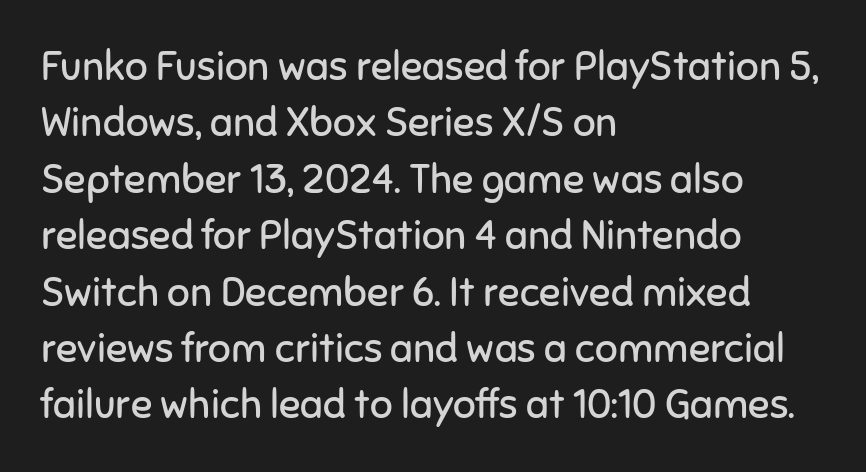
The image shows 40 px regular-weight sans-serif type, upright; set left-aligned, normal line spacing (1.41x), normal letter spacing, not underlined; low stroke contrast and a medium x-height.
